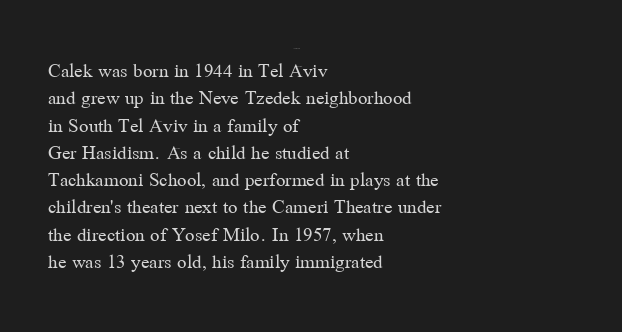
Q: Is the text bold? A: No.
Q: Is the text italic (slanted)? A: No, it is upright.
Q: Is the text underlined? A: No.
Q: How is the paragraph aligned? A: Left-aligned.
Q: Is the spacing between letters normal or unusually wide? A: Normal.
Q: Is the spacing between lines tight, normal or loose? A: Normal.
